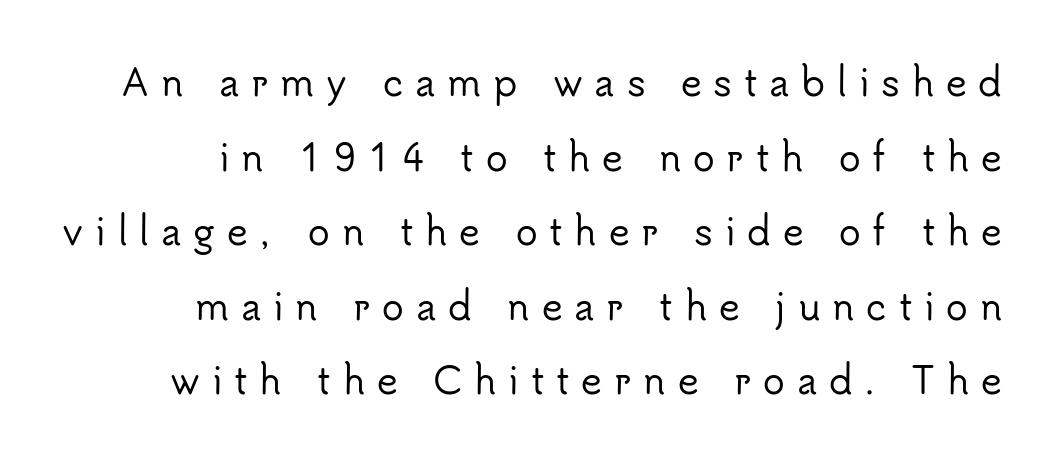
You could only call the tracking loose — the letters float apart. Does the type have serifs? No, each stem ends abruptly. Leading is clearly above the norm, producing a sparse column. Characters remain perfectly vertical along every line. The words here are not underlined. Varying glyph widths throughout — classic text-font behaviour.
